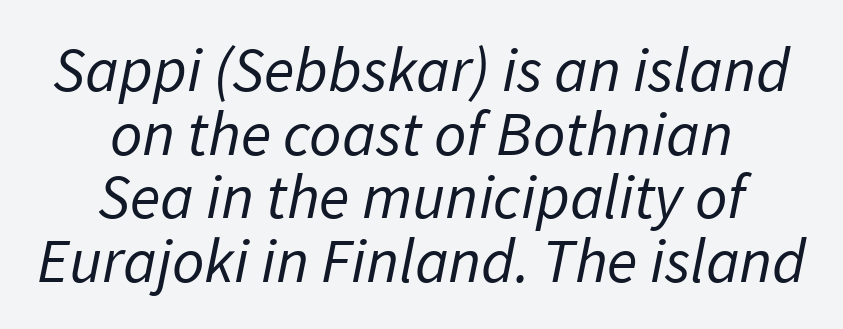
The image shows 63 px regular-weight sans-serif type; set centered, tight line spacing (1.01x), normal letter spacing, not underlined; low stroke contrast and a medium x-height.
